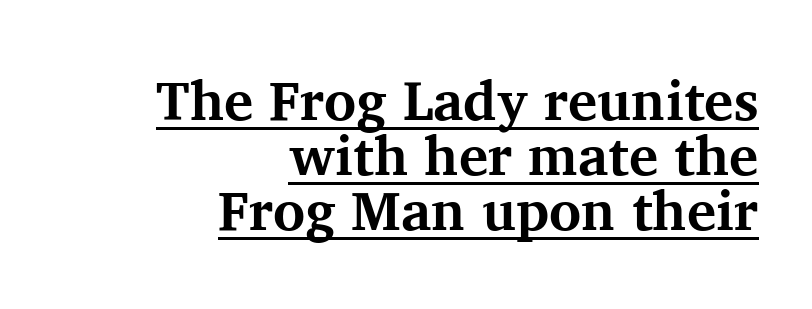
Characters remain perfectly vertical along every line. Characters follow at the spacing the type designer built in. To sum up the face: it has serifs. These words are printed bold, with thick strokes throughout. Interline gaps are noticeably narrow in this sample. Underlining? Definitely there.
